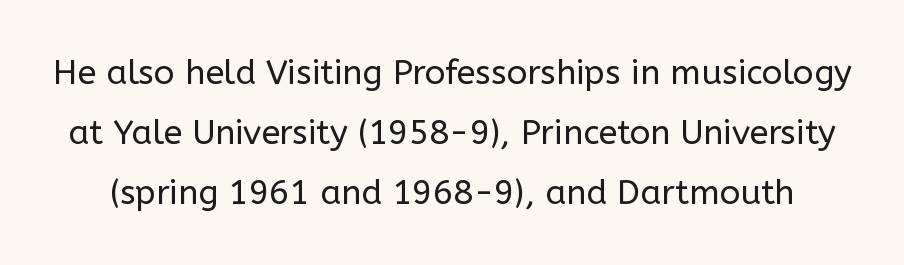
The image shows 34 px regular-weight sans-serif type, upright; set line spacing 1.76x, normal letter spacing, not underlined; low stroke contrast and a medium x-height.
